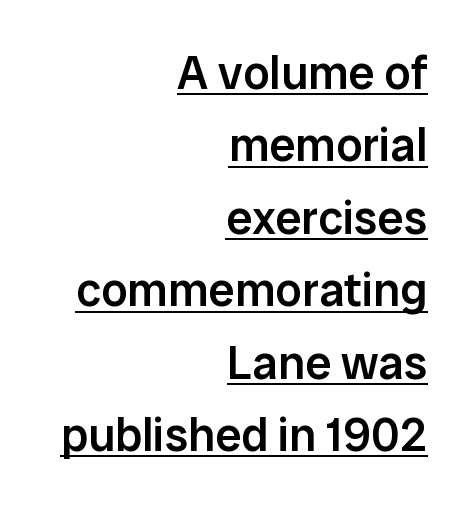
The image shows 47 px semibold sans-serif type, upright; set right-aligned, normal line spacing (1.54x), normal letter spacing, underlined; low stroke contrast and a medium x-height.
